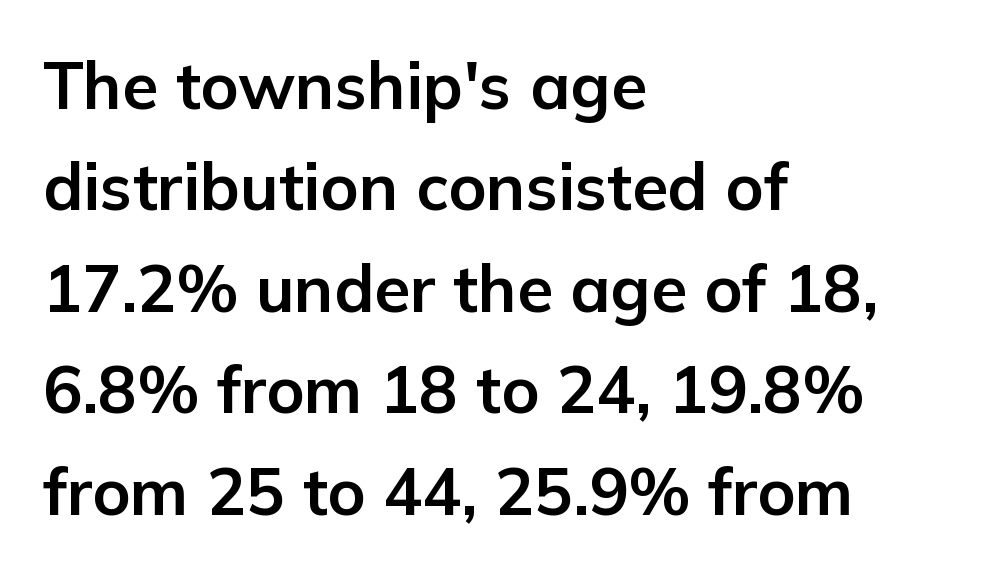
{"serif": "no", "italic": "no", "bold": "yes", "weight": "bold", "width": "normal", "stroke_contrast": "low", "x_height": "medium", "monospaced": "no", "underline": "no", "align": "left", "line_spacing": "normal", "line_spacing_ratio": 1.56, "letter_spacing": "normal", "letter_spacing_em": 0.0, "glyph_px": 65}
